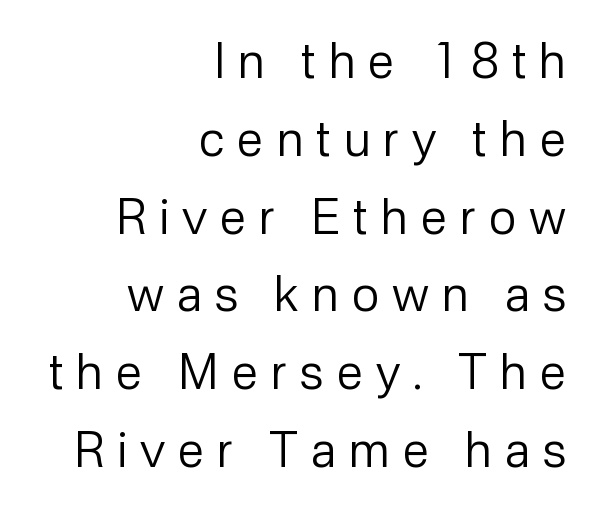
Q: Is the text bold? A: No.
Q: Is the text italic (slanted)? A: No, it is upright.
Q: Is the typeface a serif or a sans-serif typeface? A: Sans-serif.
Q: Is the text underlined? A: No.
Q: How is the paragraph aligned? A: Right-aligned.
Q: Is the spacing between letters normal or unusually wide? A: Unusually wide.
Q: Is the spacing between lines tight, normal or loose? A: Normal.
Q: Width (condensed, normal, or wide)? A: Normal.
Q: Stroke contrast? A: Low.
Q: x-height? A: Medium.
Q: Monospaced? A: No.
